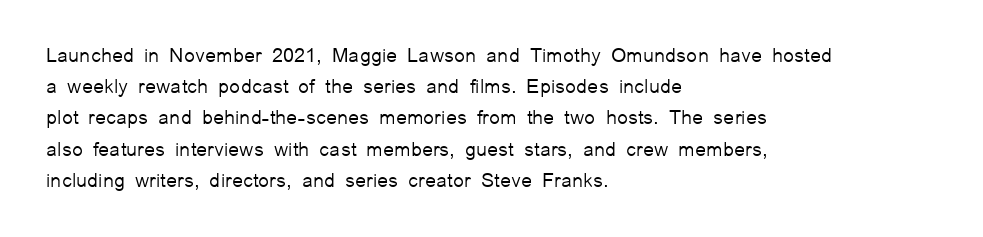
The image shows 20 px text type, upright; set left-aligned, normal line spacing (1.56x), normal letter spacing, not underlined.
